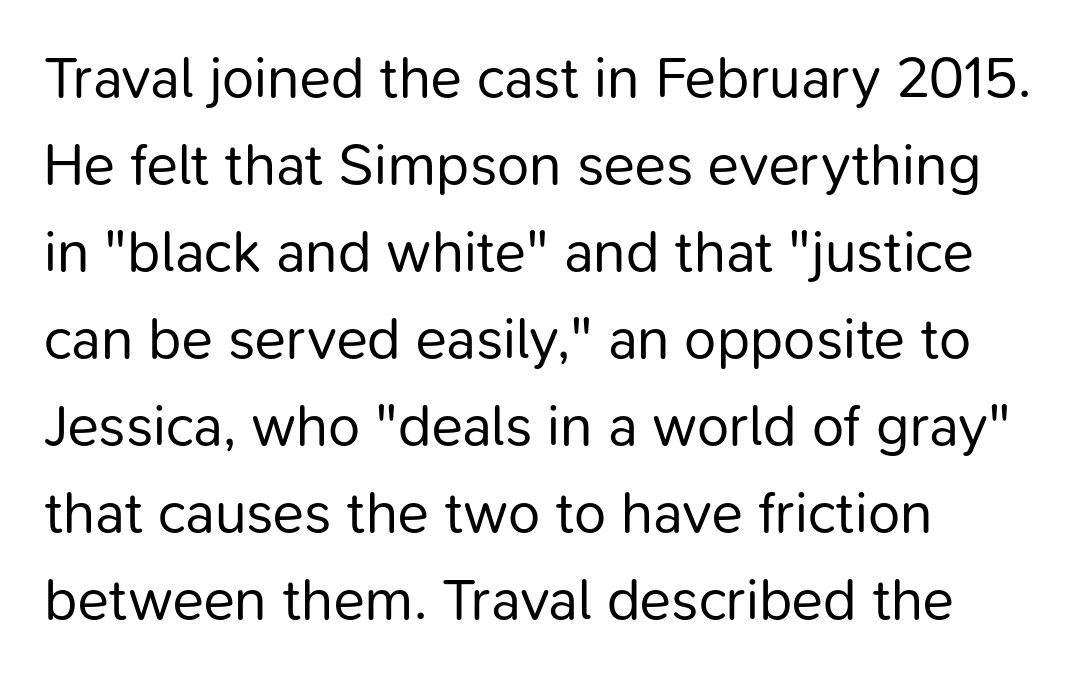
The letters advance in unequal steps, a hallmark of proportional type. The font's upright variant was chosen for this text. One glance says typical: line gaps are just what's usual. Nothing sits at the stroke ends, so this counts as sans-serif. The compositor pushed each line to the left boundary.
